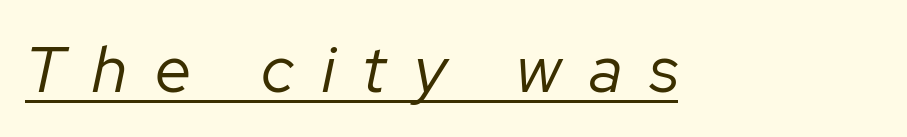
{"italic": "yes", "lean": "right", "slant_degrees": 12, "bold": "no", "weight": "regular", "width": "normal", "stroke_contrast": "low", "x_height": "medium", "monospaced": "no", "underline": "yes", "letter_spacing": "wide", "letter_spacing_em": 0.43, "glyph_px": 65}
